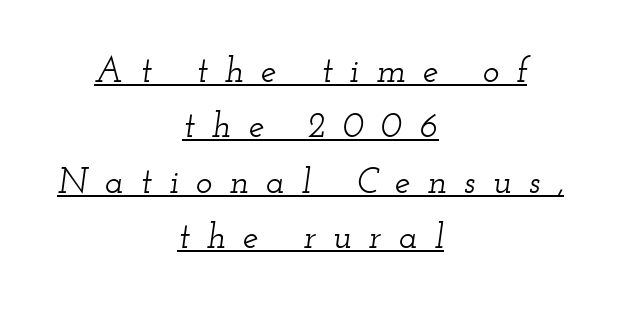
Q: Is the text italic (slanted)? A: Yes, it leans right by about 12 degrees.
Q: Is the typeface a serif or a sans-serif typeface? A: Serif.
Q: Is the text underlined? A: Yes.
Q: How is the paragraph aligned? A: Centered.
Q: Is the spacing between letters normal or unusually wide? A: Unusually wide.
Q: Is the spacing between lines tight, normal or loose? A: Normal.
Q: Width (condensed, normal, or wide)? A: Wide.
Q: Stroke contrast? A: Low.
Q: x-height? A: Small.
Q: Monospaced? A: No.
